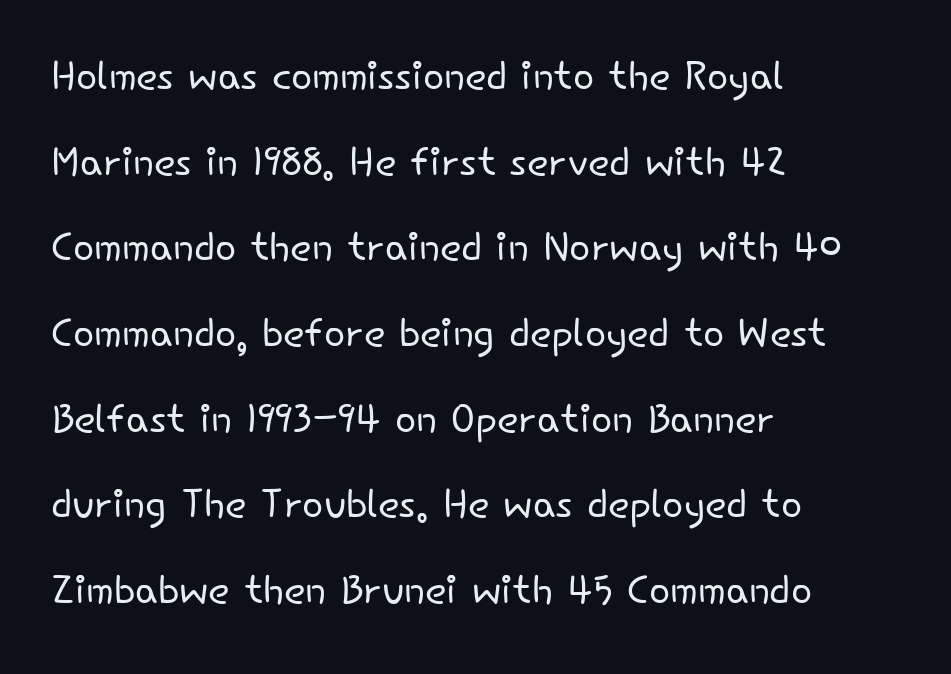
Compared with typical body copy, the letter spacing here is the same. Descenders hang freely into open space. Notice how descenders clear the ascenders below comfortably — that's standard leading. This sample is left-justified, so line endings fall wherever the words run out. Each letter's strokes conclude bluntly, with no projecting serifs.
